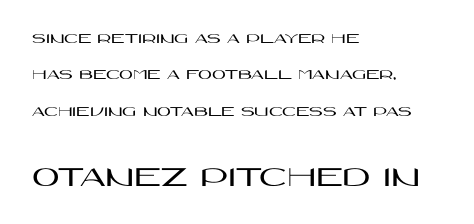
You could call the tracking neutral — neither tight nor loose. Notice how the stems are strictly vertical — no italics here. Check where the strokes stop: nothing finishes them off — pure sans. One glance says open: line gaps are wider than usual. Caption: multi-line text, flush left, ragged right.
